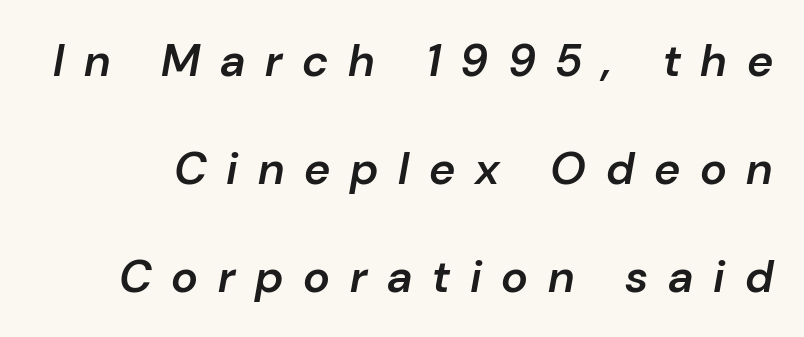
Q: Is the text bold? A: Semi-bold.
Q: Is the text italic (slanted)? A: Yes, it leans right by about 10 degrees.
Q: Is the text underlined? A: No.
Q: Is the spacing between letters normal or unusually wide? A: Unusually wide.
Q: Is the spacing between lines tight, normal or loose? A: Loose.
Q: Width (condensed, normal, or wide)? A: Normal.
Q: Stroke contrast? A: Low.
Q: x-height? A: Medium.
Q: Monospaced? A: No.
